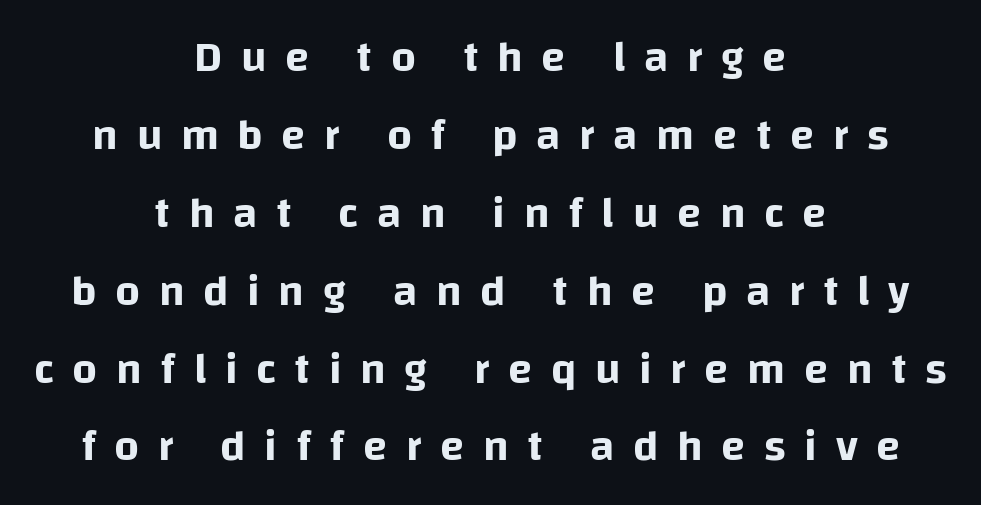
Ascenders rise straight up at ninety degrees. The face used here is proportionally spaced, like ordinary book or web type. The compositor balanced each line on the midline. Words appear elongated and porous because spacing is wide.
